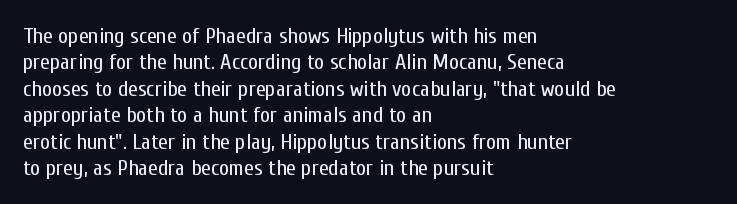
This sample uses an upright cut, with every glyph sitting square on the baseline. Underlining? Definitely not there. Heaviness? Minimal to ordinary, like unemphasized prose. Short note: letters normally spaced. Where is the straight margin? On the left.
